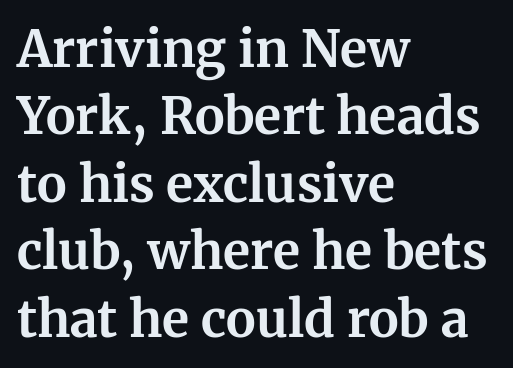
The image shows 50 px bold serif type, upright; set left-aligned, normal line spacing (1.35x), normal letter spacing, not underlined; medium stroke contrast and a medium x-height.
